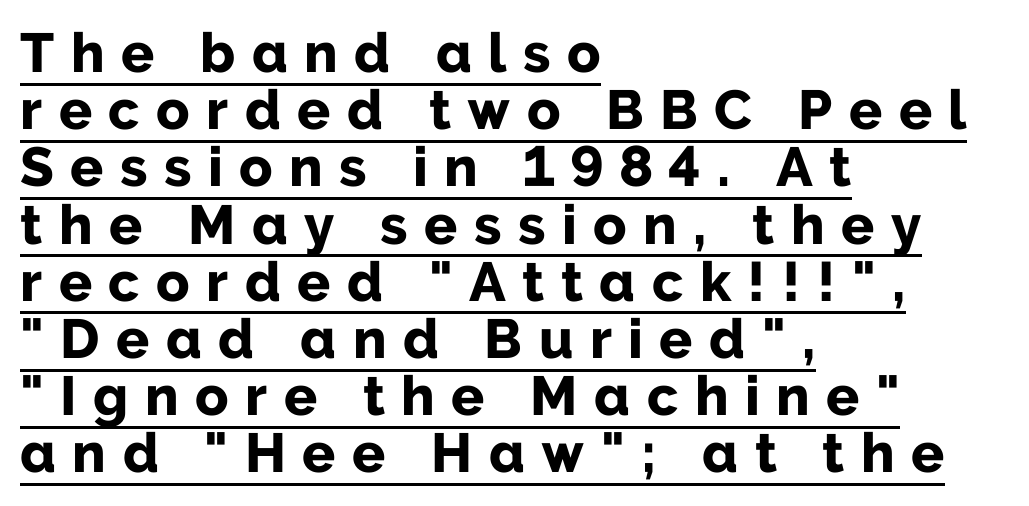
Q: Is the text bold? A: Yes.
Q: Is the text italic (slanted)? A: No, it is upright.
Q: Is the typeface a serif or a sans-serif typeface? A: Sans-serif.
Q: Is the text underlined? A: Yes.
Q: How is the paragraph aligned? A: Left-aligned.
Q: Is the spacing between letters normal or unusually wide? A: Unusually wide.
Q: Is the spacing between lines tight, normal or loose? A: Tight.
Q: Width (condensed, normal, or wide)? A: Normal.
Q: Stroke contrast? A: Low.
Q: x-height? A: Medium.
Q: Monospaced? A: No.
